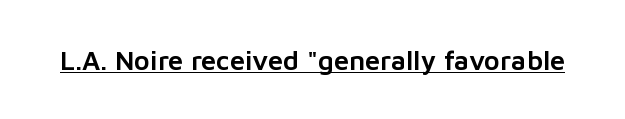
Q: Is the text italic (slanted)? A: No, it is upright.
Q: Is the text underlined? A: Yes.
Q: Is the spacing between letters normal or unusually wide? A: Normal.
